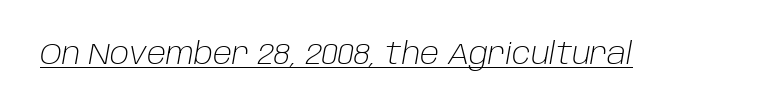
The letters advance in unequal steps, a hallmark of proportional type. Notice how the stems are inclined rather than vertical — that's the hallmark of italics. The lettering is marked with a stroke running underneath it. No extra ink here — the face is not bold.
